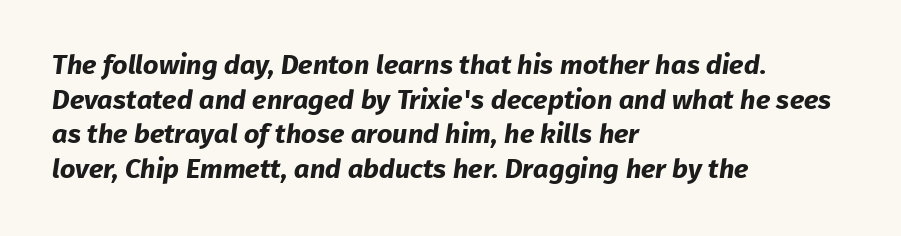
Evenly set lines give the paragraph a standard silhouette. Check under the words: just untouched page. Every letter is thick-stroked: bold, no question. Horizontal alignment here is leftward, the default for most running prose. Observe the ordinary spacing: letters are neighbours, not strangers.
